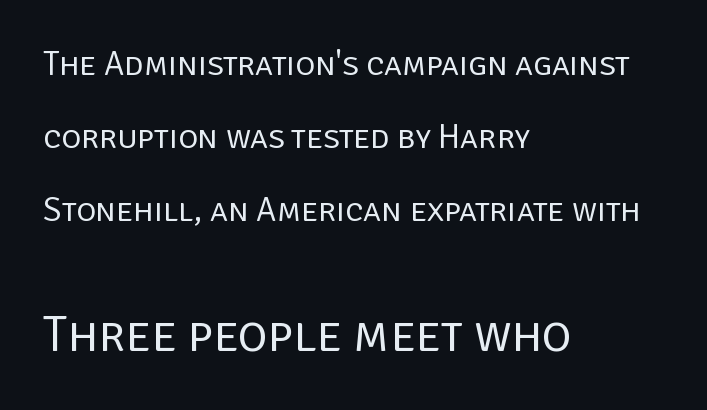
{"serif": "no", "italic": "no", "bold": "no", "weight": "regular", "width": "normal", "stroke_contrast": "low", "x_height": "large", "monospaced": "no", "underline": "no", "align": "left", "line_spacing": "loose", "line_spacing_ratio": 2.15, "letter_spacing": "normal", "letter_spacing_em": 0.0, "larger_block": "second", "size_ratio": 1.5, "glyph_px": 51}
